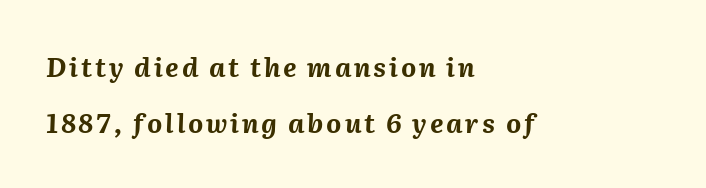
{"italic": "yes", "lean": "right", "slant_degrees": 2, "bold": "yes", "underline": "no", "align": "left", "line_spacing": "loose", "line_spacing_ratio": 2.16, "glyph_px": 26}
